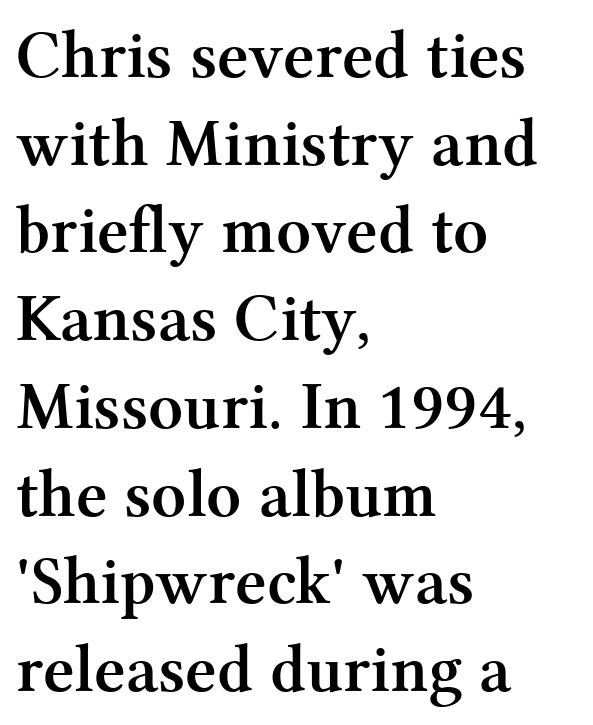
Q: Is the text bold? A: Yes.
Q: Is the text italic (slanted)? A: No, it is upright.
Q: Is the typeface a serif or a sans-serif typeface? A: Serif.
Q: Is the text underlined? A: No.
Q: How is the paragraph aligned? A: Left-aligned.
Q: Is the spacing between letters normal or unusually wide? A: Normal.
Q: Is the spacing between lines tight, normal or loose? A: Normal.
Q: Width (condensed, normal, or wide)? A: Normal.
Q: Stroke contrast? A: Medium.
Q: x-height? A: Medium.
Q: Monospaced? A: No.
